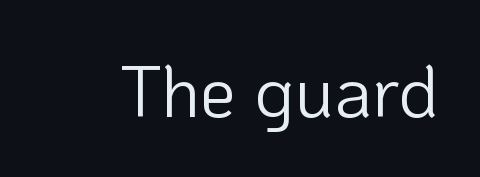
Bare-footed words on every line. Proportional: the letters do not fall into vertical columns. These lines keep a tight, regular rhythm from letter to letter. Compared with a typical body face, this is equally light or lighter still. The letters stand straight up with perfectly vertical stems.
